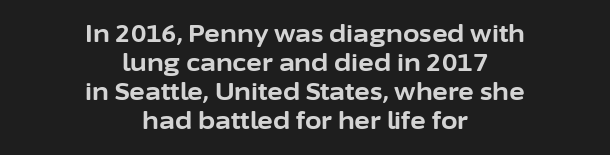
The image shows 24 px bold type, upright; set centered, line spacing 1.21x, normal letter spacing, not underlined.
